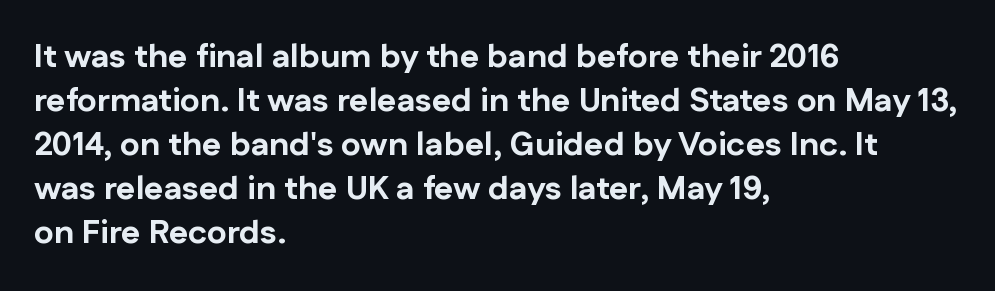
Q: Is the text bold? A: Yes.
Q: Is the text italic (slanted)? A: No, it is upright.
Q: Is the typeface a serif or a sans-serif typeface? A: Sans-serif.
Q: Is the text underlined? A: No.
Q: How is the paragraph aligned? A: Left-aligned.
Q: Is the spacing between letters normal or unusually wide? A: Normal.
Q: Is the spacing between lines tight, normal or loose? A: Normal.
Q: Width (condensed, normal, or wide)? A: Normal.
Q: Stroke contrast? A: Low.
Q: x-height? A: Medium.
Q: Monospaced? A: No.
